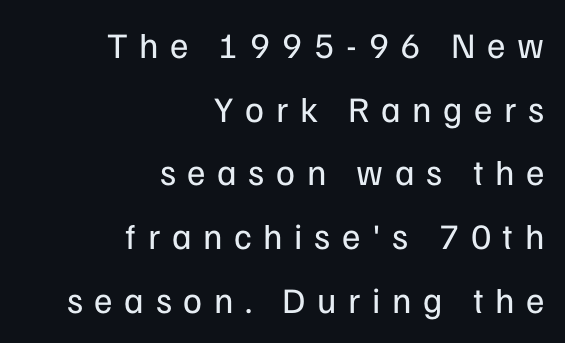
Q: Is the text bold? A: No.
Q: Is the text italic (slanted)? A: No, it is upright.
Q: Is the typeface a serif or a sans-serif typeface? A: Sans-serif.
Q: Is the text underlined? A: No.
Q: How is the paragraph aligned? A: Right-aligned.
Q: Is the spacing between letters normal or unusually wide? A: Unusually wide.
Q: Width (condensed, normal, or wide)? A: Normal.
Q: Stroke contrast? A: Low.
Q: x-height? A: Medium.
Q: Monospaced? A: No.
